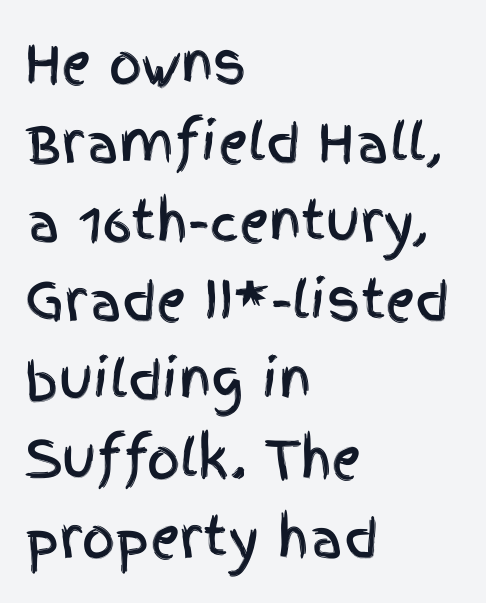
{"serif": "no", "italic": "no", "width": "condensed", "x_height": "large", "monospaced": "no", "underline": "no", "align": "left", "line_spacing": "normal", "line_spacing_ratio": 1.52, "letter_spacing": "normal", "letter_spacing_em": 0.0, "glyph_px": 52}
